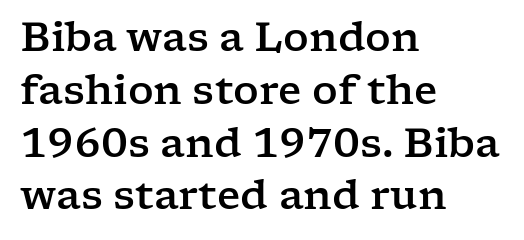
Q: Is the text italic (slanted)? A: No, it is upright.
Q: Is the typeface a serif or a sans-serif typeface? A: Serif.
Q: Is the text underlined? A: No.
Q: How is the paragraph aligned? A: Left-aligned.
Q: Is the spacing between letters normal or unusually wide? A: Normal.
Q: Is the spacing between lines tight, normal or loose? A: Normal.
Q: Width (condensed, normal, or wide)? A: Wide.
Q: Stroke contrast? A: Low.
Q: x-height? A: Medium.
Q: Monospaced? A: No.
